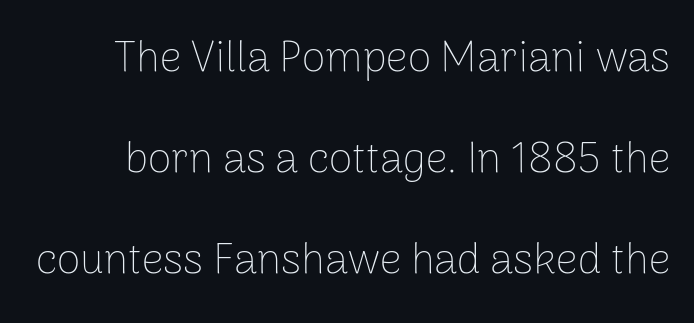
Q: Is the text bold? A: No.
Q: Is the text italic (slanted)? A: No, it is upright.
Q: Is the typeface a serif or a sans-serif typeface? A: Sans-serif.
Q: Is the text underlined? A: No.
Q: Is the spacing between letters normal or unusually wide? A: Normal.
Q: Is the spacing between lines tight, normal or loose? A: Loose.
Q: Width (condensed, normal, or wide)? A: Normal.
Q: Stroke contrast? A: Low.
Q: x-height? A: Medium.
Q: Monospaced? A: No.
